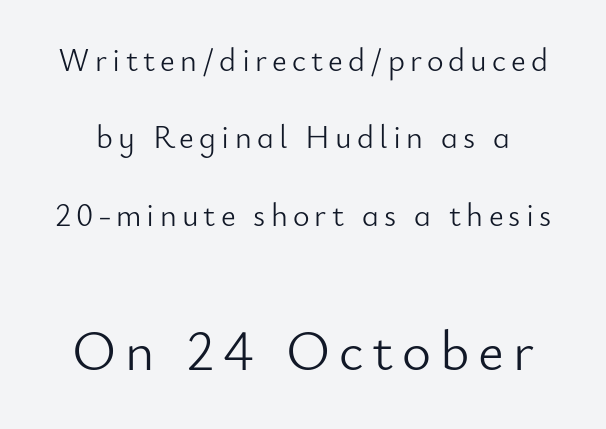
Regarding serifs, this sample does without them. The type sits square on the baseline with zero lean. The letters advance in unequal steps, a hallmark of proportional type. Interline gaps are noticeably wide in this sample. The more generous point size was reserved for the lower chunk.
